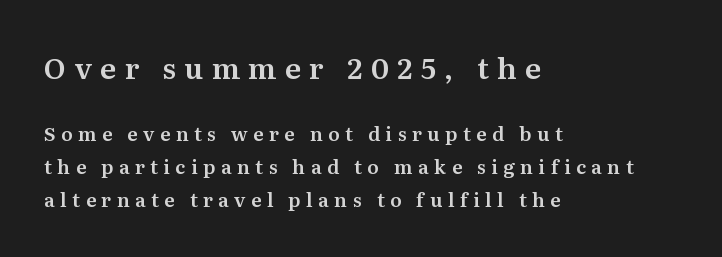
Q: Is the text italic (slanted)? A: No, it is upright.
Q: Is the typeface a serif or a sans-serif typeface? A: Serif.
Q: Is the text underlined? A: No.
Q: How is the paragraph aligned? A: Left-aligned.
Q: Is the spacing between letters normal or unusually wide? A: Unusually wide.
Q: Which block of text is set in a larger size, the first (top) or the second (bottom)? A: The first (top) one.
Q: Width (condensed, normal, or wide)? A: Normal.
Q: Stroke contrast? A: Medium.
Q: x-height? A: Medium.
Q: Monospaced? A: No.
